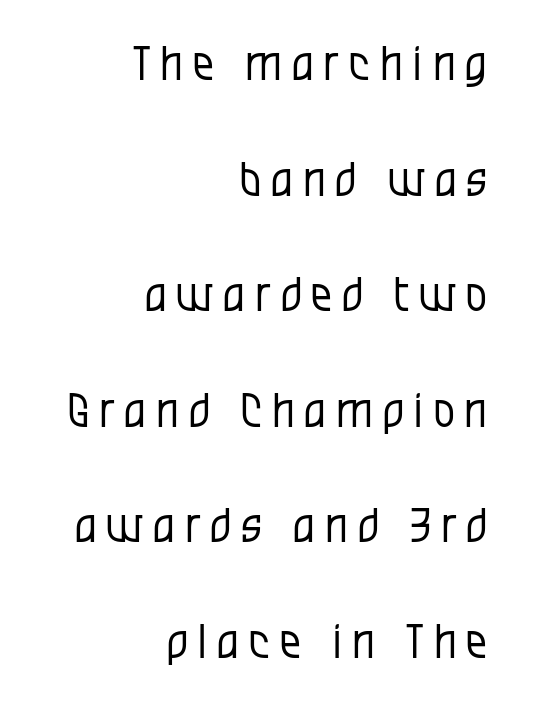
The image shows 47 px regular-weight, condensed sans-serif type, upright; set right-aligned, loose line spacing (2.46x), unusually wide letter spacing (+0.21 em), not underlined; low stroke contrast and a large x-height.
